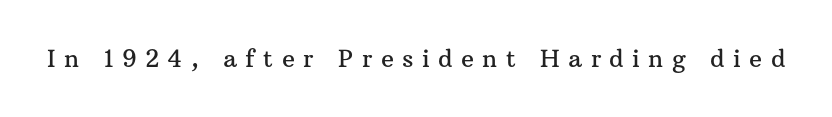
Q: Is the text italic (slanted)? A: No, it is upright.
Q: Is the text underlined? A: No.
Q: Is the spacing between letters normal or unusually wide? A: Unusually wide.
